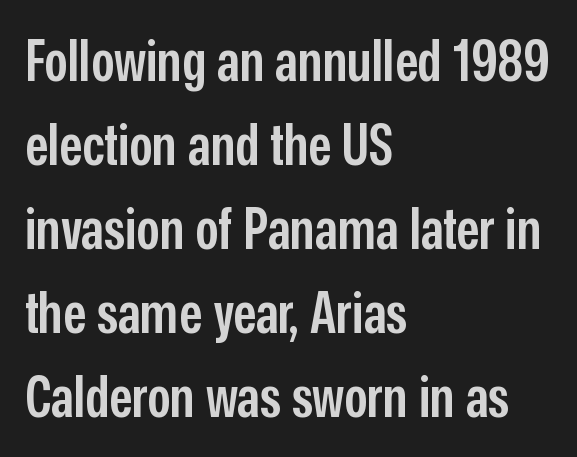
Q: Is the text bold? A: Semi-bold.
Q: Is the text italic (slanted)? A: No, it is upright.
Q: Is the typeface a serif or a sans-serif typeface? A: Sans-serif.
Q: Is the text underlined? A: No.
Q: How is the paragraph aligned? A: Left-aligned.
Q: Is the spacing between letters normal or unusually wide? A: Normal.
Q: Is the spacing between lines tight, normal or loose? A: Normal.
Q: Width (condensed, normal, or wide)? A: Condensed.
Q: Stroke contrast? A: Low.
Q: x-height? A: Medium.
Q: Monospaced? A: No.
